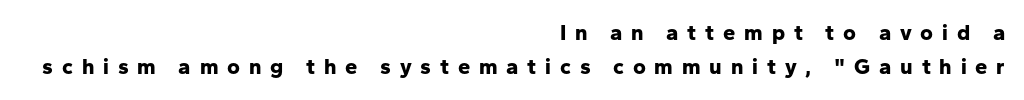
{"italic": "no", "bold": "yes", "underline": "no", "align": "right", "line_spacing": "normal", "line_spacing_ratio": 1.56, "letter_spacing": "wide", "letter_spacing_em": 0.4, "glyph_px": 22}
